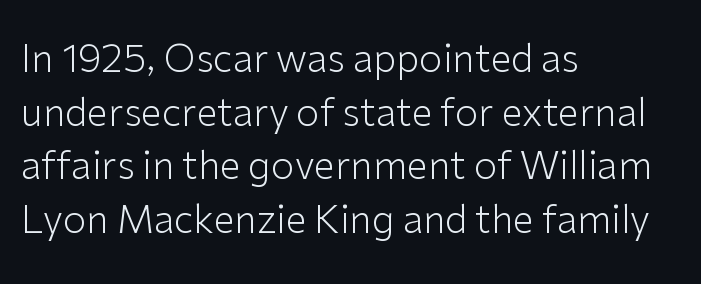
The image shows 38 px light sans-serif type, upright; set left-aligned, normal line spacing (1.41x), normal letter spacing, not underlined; low stroke contrast and a medium x-height.
